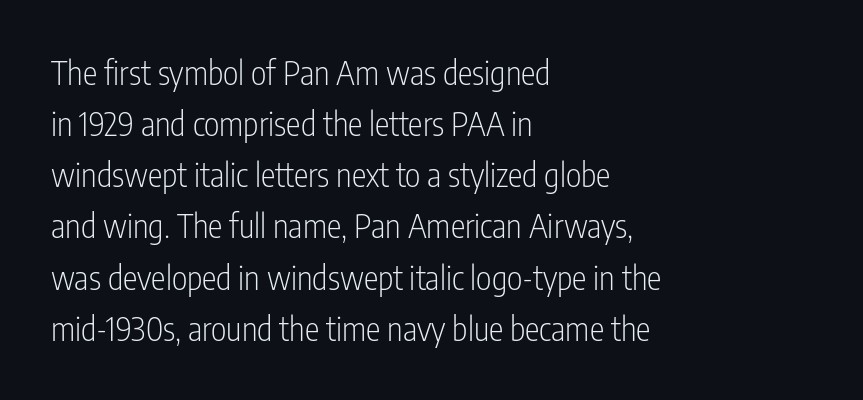
Q: Is the text bold? A: No.
Q: Is the text italic (slanted)? A: No, it is upright.
Q: Is the typeface a serif or a sans-serif typeface? A: Sans-serif.
Q: Is the text underlined? A: No.
Q: How is the paragraph aligned? A: Left-aligned.
Q: Is the spacing between letters normal or unusually wide? A: Normal.
Q: Is the spacing between lines tight, normal or loose? A: Normal.
Q: Width (condensed, normal, or wide)? A: Condensed.
Q: Stroke contrast? A: Low.
Q: x-height? A: Medium.
Q: Monospaced? A: No.
